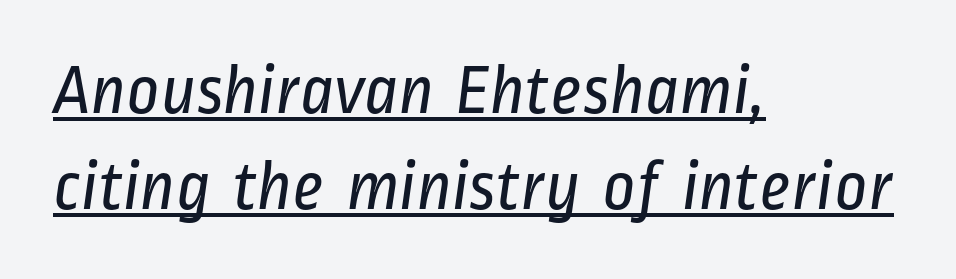
The image shows 71 px regular-weight, condensed sans-serif type; set left-aligned, normal line spacing (1.35x), normal letter spacing, underlined; low stroke contrast and a medium x-height.
